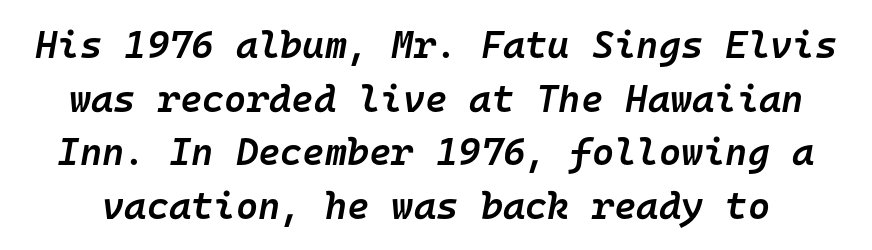
Q: Is the text bold? A: Semi-bold.
Q: Is the text italic (slanted)? A: Yes, it leans right by about 10 degrees.
Q: Is the text underlined? A: No.
Q: Is the spacing between letters normal or unusually wide? A: Normal.
Q: Is the spacing between lines tight, normal or loose? A: Normal.
Q: Width (condensed, normal, or wide)? A: Normal.
Q: Stroke contrast? A: Low.
Q: x-height? A: Medium.
Q: Monospaced? A: Yes.
